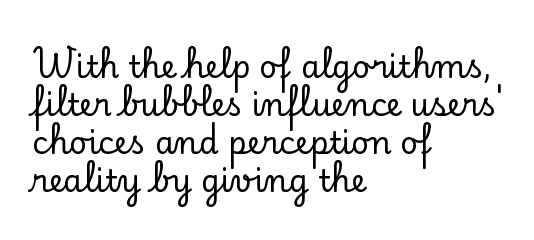
Q: Is the text italic (slanted)? A: No, it is upright.
Q: Is the typeface a serif or a sans-serif typeface? A: Serif.
Q: Is the text underlined? A: No.
Q: How is the paragraph aligned? A: Left-aligned.
Q: Is the spacing between letters normal or unusually wide? A: Normal.
Q: Width (condensed, normal, or wide)? A: Normal.
Q: Stroke contrast? A: Low.
Q: x-height? A: Small.
Q: Monospaced? A: No.
